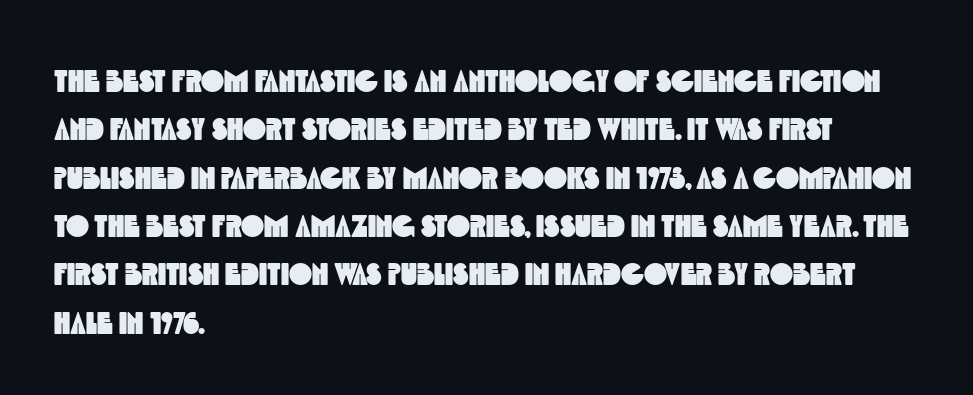
Q: Is the typeface a serif or a sans-serif typeface? A: Sans-serif.
Q: Is the text underlined? A: No.
Q: How is the paragraph aligned? A: Left-aligned.
Q: Is the spacing between letters normal or unusually wide? A: Normal.
Q: Is the spacing between lines tight, normal or loose? A: Normal.
Q: Width (condensed, normal, or wide)? A: Condensed.
Q: x-height? A: Large.
Q: Monospaced? A: No.
